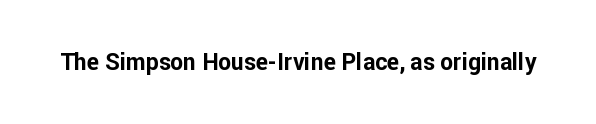
{"italic": "no", "bold": "yes", "underline": "no", "letter_spacing": "normal", "letter_spacing_em": 0.0, "glyph_px": 23}
